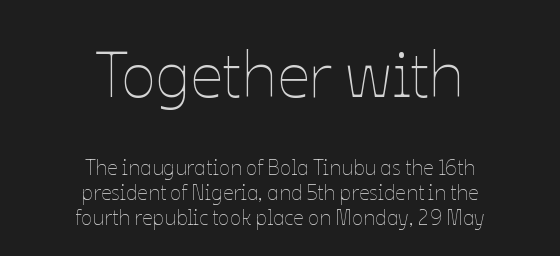
Q: Is the text bold? A: No.
Q: Is the text italic (slanted)? A: No, it is upright.
Q: Is the text underlined? A: No.
Q: How is the paragraph aligned? A: Centered.
Q: Is the spacing between letters normal or unusually wide? A: Normal.
Q: Which block of text is set in a larger size, the first (top) or the second (bottom)? A: The first (top) one.
Q: Width (condensed, normal, or wide)? A: Normal.
Q: Stroke contrast? A: Low.
Q: x-height? A: Medium.
Q: Monospaced? A: No.
